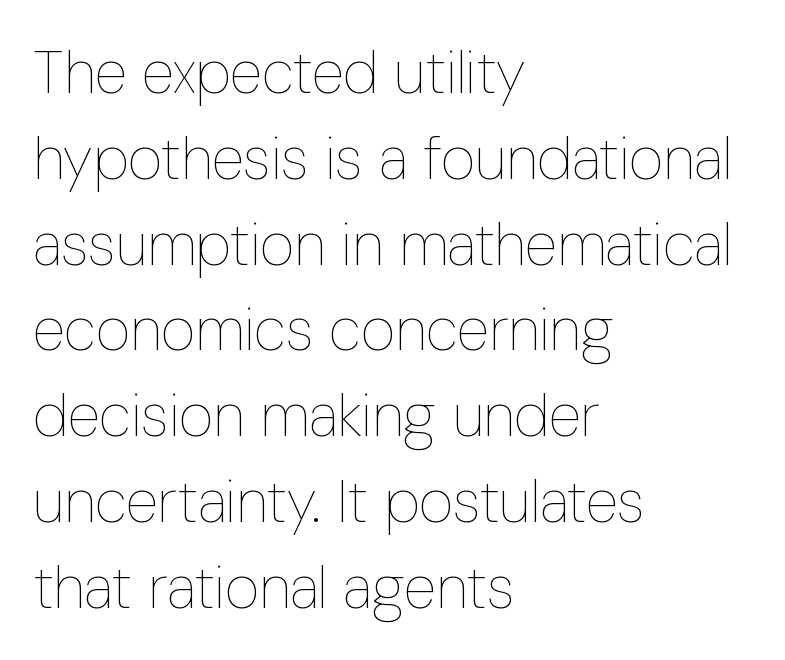
The image shows 60 px thin, condensed type, upright; set left-aligned, normal line spacing (1.43x), normal letter spacing, not underlined; low stroke contrast and a medium x-height.
